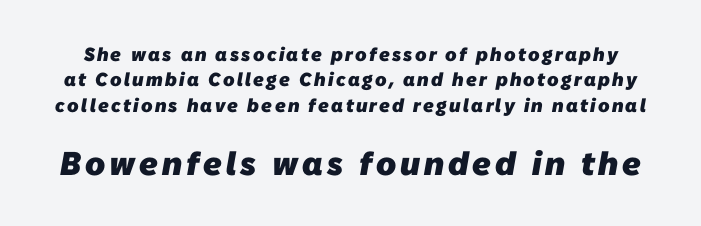
Q: Is the text bold? A: Yes.
Q: Is the typeface a serif or a sans-serif typeface? A: Sans-serif.
Q: Is the text underlined? A: No.
Q: Is the spacing between lines tight, normal or loose? A: Normal.
Q: Which block of text is set in a larger size, the first (top) or the second (bottom)? A: The second (bottom) one.
Q: Width (condensed, normal, or wide)? A: Normal.
Q: Stroke contrast? A: Low.
Q: x-height? A: Medium.
Q: Monospaced? A: No.
